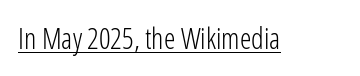
Short note: letters normally spaced. On a weight scale, this lands at 450 or below. Think of a printed novel: that variable character pitch is what you see here. Stroke terminals: plain, sans-serif. Characters remain perfectly vertical along every line.
